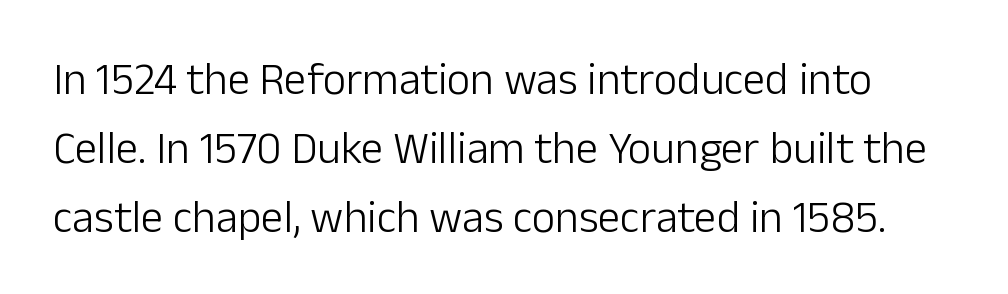
Q: Is the text bold? A: No.
Q: Is the text italic (slanted)? A: No, it is upright.
Q: Is the typeface a serif or a sans-serif typeface? A: Sans-serif.
Q: Is the text underlined? A: No.
Q: Is the spacing between letters normal or unusually wide? A: Normal.
Q: Is the spacing between lines tight, normal or loose? A: Normal.
Q: Width (condensed, normal, or wide)? A: Normal.
Q: Stroke contrast? A: Low.
Q: x-height? A: Medium.
Q: Monospaced? A: No.
